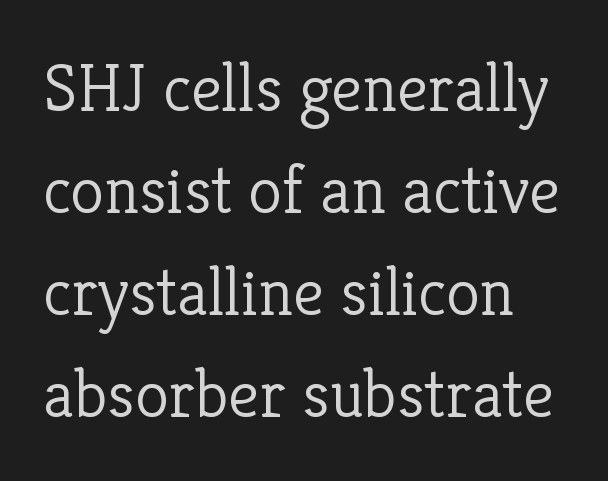
The image shows 69 px light serif type, upright; set normal line spacing (1.48x), normal letter spacing, not underlined; low stroke contrast and a medium x-height.
